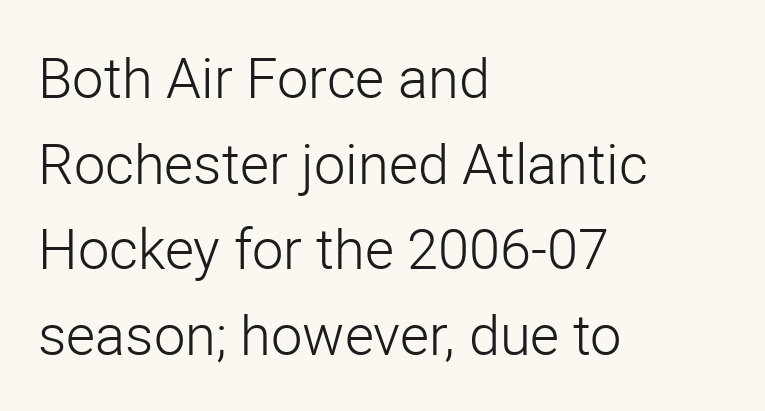
{"serif": "no", "italic": "no", "bold": "no", "weight": "light", "width": "normal", "stroke_contrast": "low", "x_height": "medium", "monospaced": "no", "underline": "no", "align": "left", "line_spacing": "normal", "line_spacing_ratio": 1.53, "letter_spacing": "normal", "letter_spacing_em": 0.0, "glyph_px": 56}
